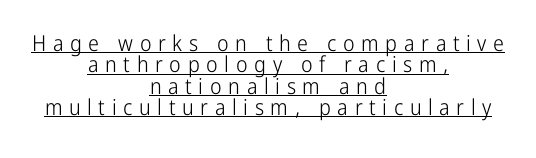
Q: Is the text bold? A: No.
Q: Is the text italic (slanted)? A: No, it is upright.
Q: Is the text underlined? A: Yes.
Q: How is the paragraph aligned? A: Centered.
Q: Is the spacing between letters normal or unusually wide? A: Unusually wide.
Q: Is the spacing between lines tight, normal or loose? A: Tight.
